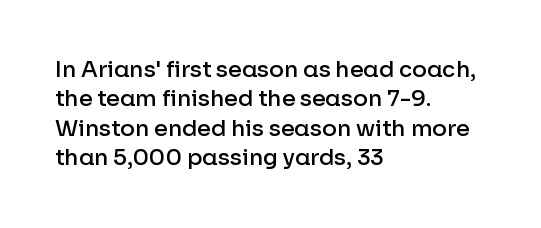
The image shows 22 px text type, upright; set left-aligned, normal line spacing (1.34x), normal letter spacing, not underlined.
